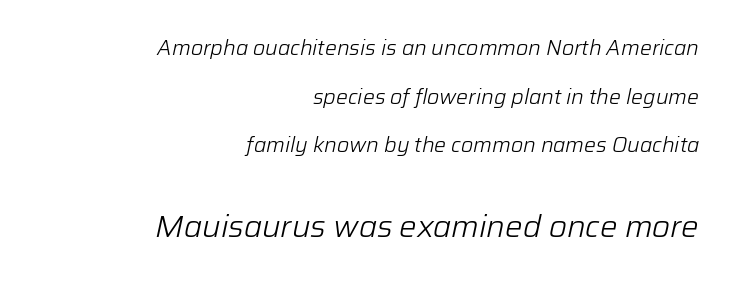
Q: Is the text bold? A: No.
Q: Is the text italic (slanted)? A: Yes, it leans right by about 12 degrees.
Q: Is the text underlined? A: No.
Q: How is the paragraph aligned? A: Right-aligned.
Q: Is the spacing between letters normal or unusually wide? A: Normal.
Q: Is the spacing between lines tight, normal or loose? A: Loose.
Q: Which block of text is set in a larger size, the first (top) or the second (bottom)? A: The second (bottom) one.
Q: Width (condensed, normal, or wide)? A: Normal.
Q: Stroke contrast? A: Low.
Q: x-height? A: Medium.
Q: Monospaced? A: No.
